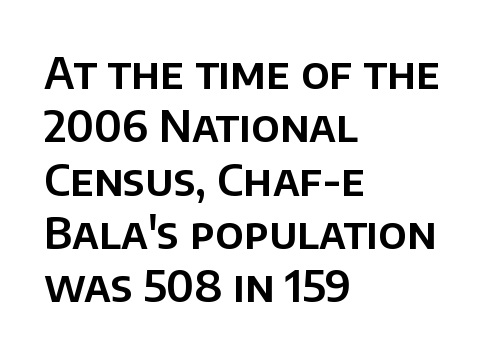
The passage shown is not underscored anywhere. This sample is left-justified, so line endings fall wherever the words run out. The rendering uses natural spacing where letterforms have individual widths. Vertical strokes here are truly vertical. Words appear dense and cohesive because spacing is normal. Stroke terminals: plain, sans-serif.
